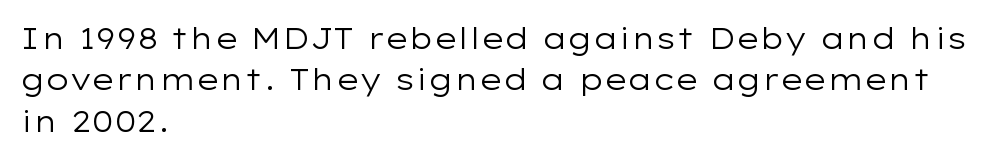
Tracking value appears to be zero — textbook default spacing. On a weight scale, this lands at 450 or below. The area under the type is left untouched. Does the leading feel generous? No, just average. Does the type have serifs? No, each stem ends abruptly.
